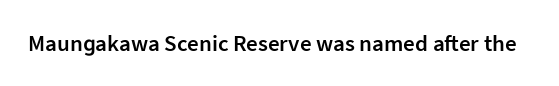
The image shows 23 px text type, upright; set normal letter spacing, not underlined.
